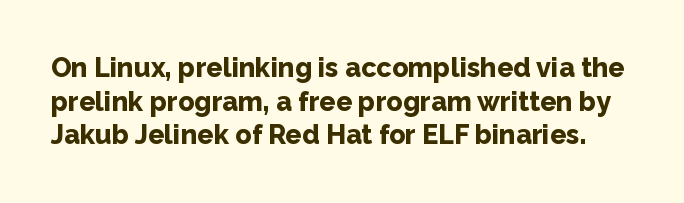
The image shows 27 px bold type, upright; set normal line spacing (1.25x), normal letter spacing, not underlined.
